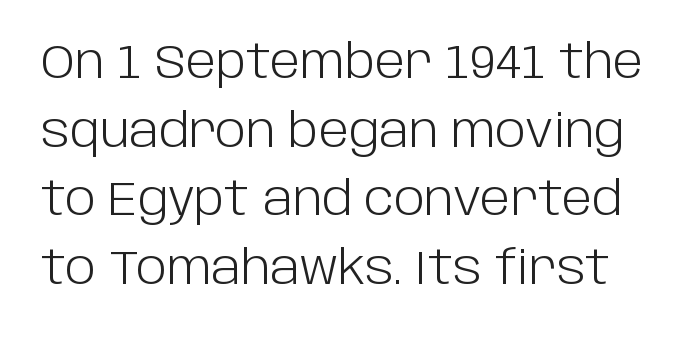
Q: Is the text bold? A: No.
Q: Is the text italic (slanted)? A: No, it is upright.
Q: Is the typeface a serif or a sans-serif typeface? A: Sans-serif.
Q: Is the text underlined? A: No.
Q: Is the spacing between letters normal or unusually wide? A: Normal.
Q: Is the spacing between lines tight, normal or loose? A: Normal.
Q: Width (condensed, normal, or wide)? A: Normal.
Q: Stroke contrast? A: Low.
Q: x-height? A: Large.
Q: Monospaced? A: No.
